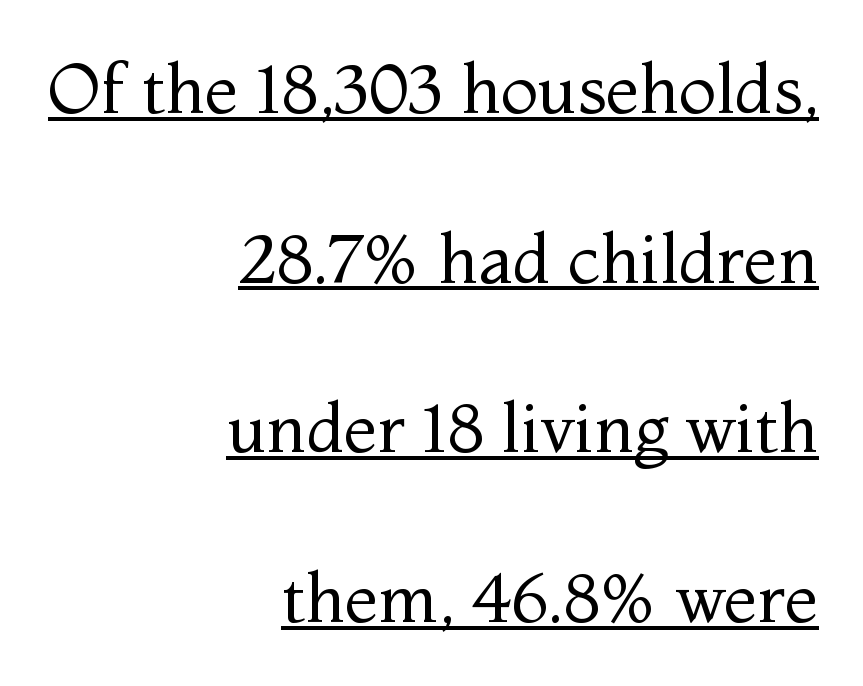
The image shows 69 px regular-weight serif type, upright; set right-aligned, loose line spacing (2.46x), normal letter spacing, underlined; medium stroke contrast and a medium x-height.
